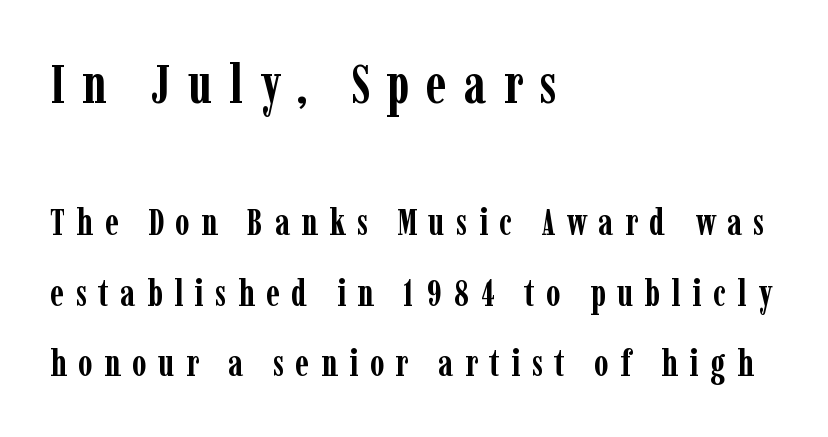
The image shows 55 px semibold, condensed serif type, upright; set left-aligned, loose line spacing (1.91x), unusually wide letter spacing (+0.31 em), not underlined; the first (top) block is 1.49x larger; low stroke contrast and a medium x-height.
